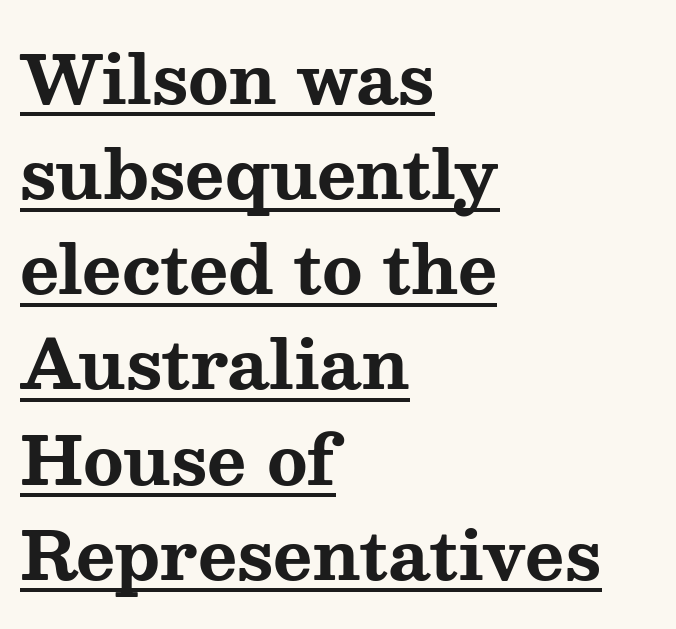
Proportional: the letters do not fall into vertical columns. Line starts are locked; line ends wander. Is the letter spacing exaggerated? No — it looks like the ordinary default. To sum up the face: it has serifs. Pretty heavy lettering here — definitely bold. The passage shown is underscored from start to finish.
